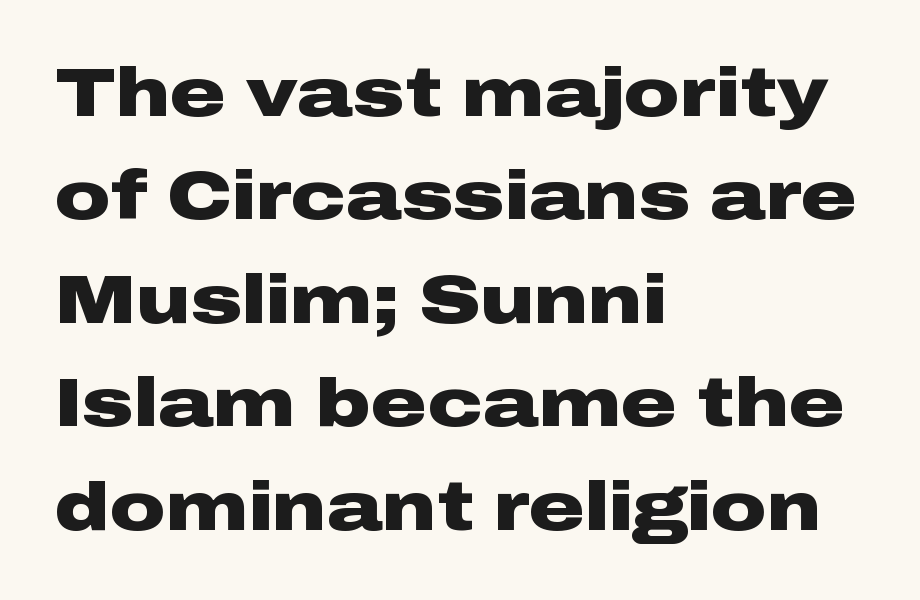
Q: Is the text bold? A: Yes.
Q: Is the text italic (slanted)? A: No, it is upright.
Q: Is the typeface a serif or a sans-serif typeface? A: Sans-serif.
Q: Is the text underlined? A: No.
Q: How is the paragraph aligned? A: Left-aligned.
Q: Is the spacing between letters normal or unusually wide? A: Normal.
Q: Is the spacing between lines tight, normal or loose? A: Normal.
Q: Width (condensed, normal, or wide)? A: Wide.
Q: Stroke contrast? A: Low.
Q: x-height? A: Medium.
Q: Monospaced? A: No.
